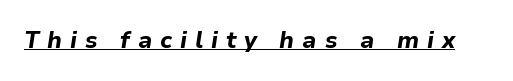
The image shows 23 px bold type, italic (leaning right); set unusually wide letter spacing (+0.34 em), underlined.
